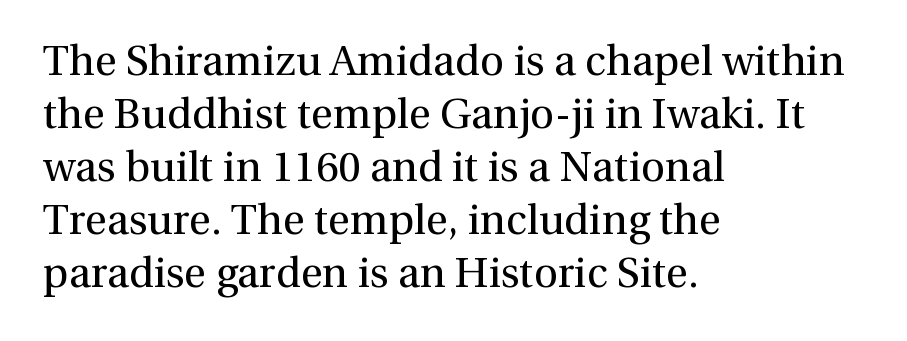
{"serif": "yes", "italic": "no", "bold": "no", "weight": "regular", "width": "normal", "x_height": "medium", "monospaced": "no", "underline": "no", "align": "left", "line_spacing": "normal", "line_spacing_ratio": 1.26, "letter_spacing": "normal", "letter_spacing_em": 0.0, "glyph_px": 42}
